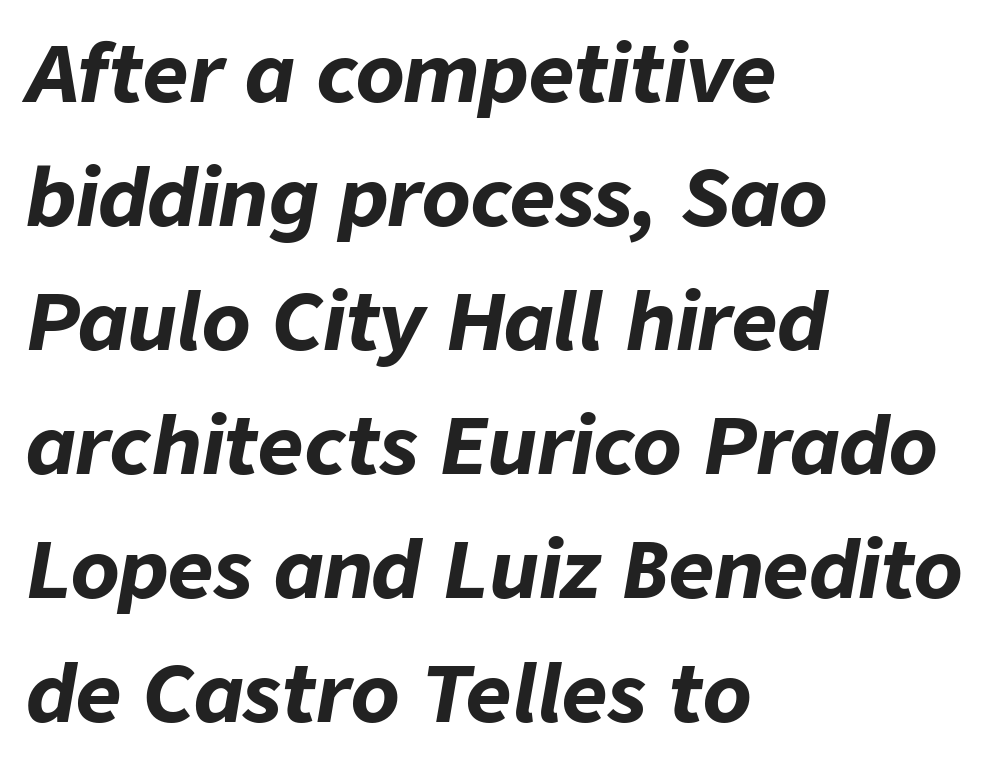
The image shows 79 px bold type, italic (leaning right); set left-aligned, normal line spacing (1.57x), normal letter spacing, not underlined; low stroke contrast and a medium x-height.
